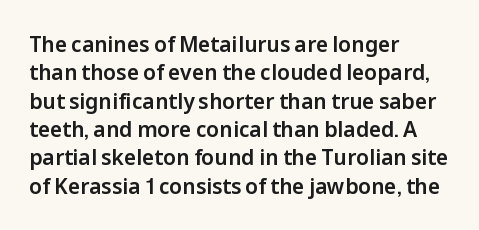
{"italic": "no", "underline": "no", "align": "left", "line_spacing": "normal", "line_spacing_ratio": 1.35, "letter_spacing": "normal", "letter_spacing_em": 0.0, "glyph_px": 21}
